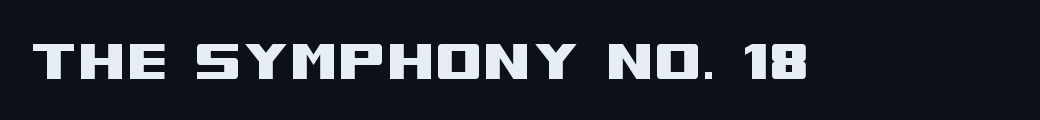
Q: Is the text italic (slanted)? A: No, it is upright.
Q: Is the typeface a serif or a sans-serif typeface? A: Sans-serif.
Q: Is the text underlined? A: No.
Q: Is the spacing between letters normal or unusually wide? A: Normal.
Q: Width (condensed, normal, or wide)? A: Wide.
Q: Stroke contrast? A: Medium.
Q: x-height? A: Large.
Q: Monospaced? A: No.
